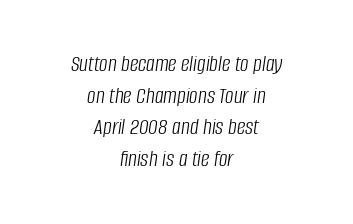
{"italic": "yes", "lean": "right", "slant_degrees": 8, "bold": "no", "underline": "no", "align": "center", "line_spacing": "normal", "line_spacing_ratio": 1.32, "letter_spacing": "normal", "letter_spacing_em": 0.0, "glyph_px": 24}
